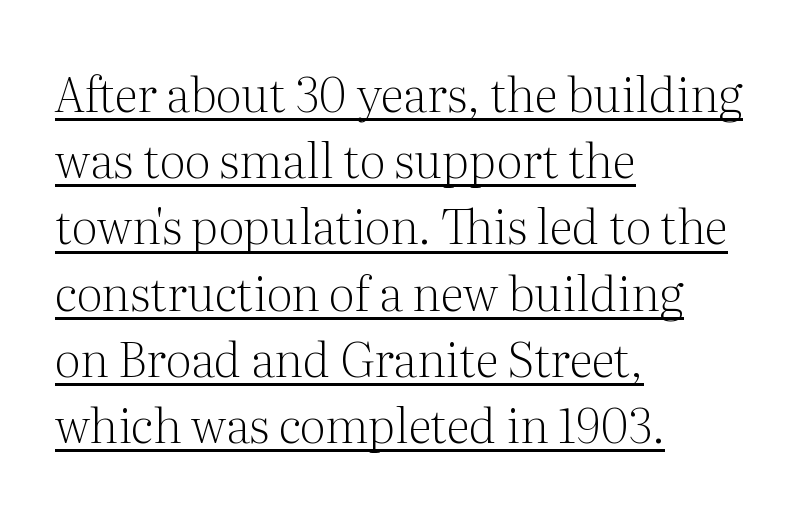
Q: Is the text bold? A: No.
Q: Is the text italic (slanted)? A: No, it is upright.
Q: Is the typeface a serif or a sans-serif typeface? A: Serif.
Q: Is the text underlined? A: Yes.
Q: How is the paragraph aligned? A: Left-aligned.
Q: Is the spacing between letters normal or unusually wide? A: Normal.
Q: Is the spacing between lines tight, normal or loose? A: Normal.
Q: Width (condensed, normal, or wide)? A: Normal.
Q: Stroke contrast? A: Medium.
Q: x-height? A: Medium.
Q: Monospaced? A: No.
